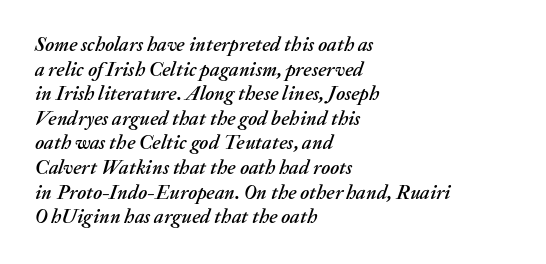
Each row of text sits above clean, open space. Spacing between characters is what you'd get straight out of the box. If you drew a ruler down the left edge, every line would touch it. These lines were composed using italics.
